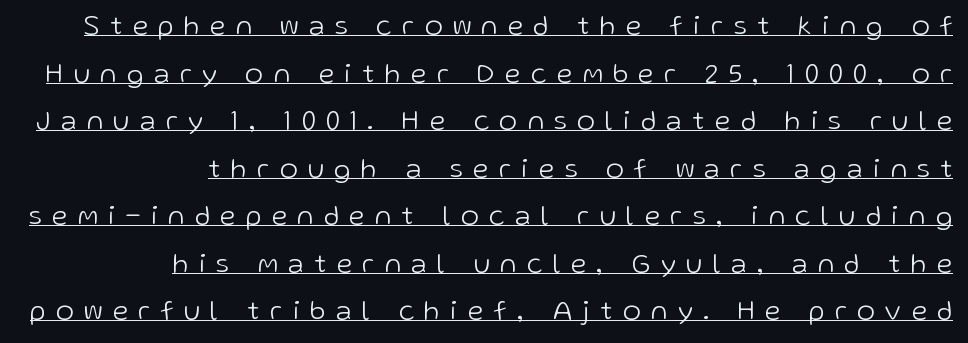
The image shows 27 px text type, upright; set right-aligned, line spacing 1.76x, unusually wide letter spacing (+0.4 em), underlined.
